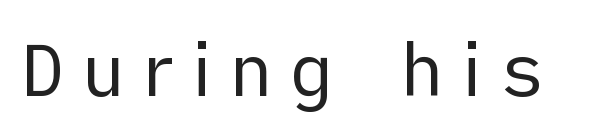
{"serif": "no", "italic": "no", "bold": "no", "weight": "regular", "width": "normal", "stroke_contrast": "low", "x_height": "medium", "monospaced": "no", "underline": "no", "letter_spacing": "wide", "letter_spacing_em": 0.22, "glyph_px": 74}
